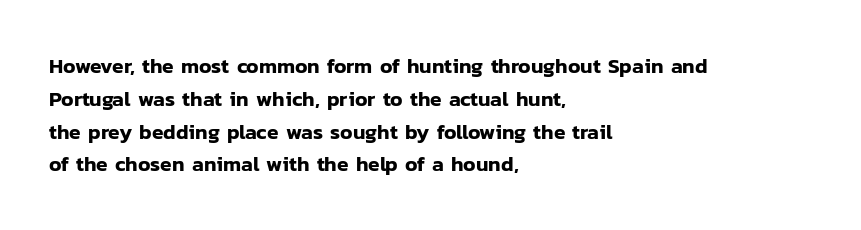
Q: Is the text italic (slanted)? A: No, it is upright.
Q: Is the text underlined? A: No.
Q: How is the paragraph aligned? A: Left-aligned.
Q: Is the spacing between letters normal or unusually wide? A: Normal.
Q: Is the spacing between lines tight, normal or loose? A: Normal.
